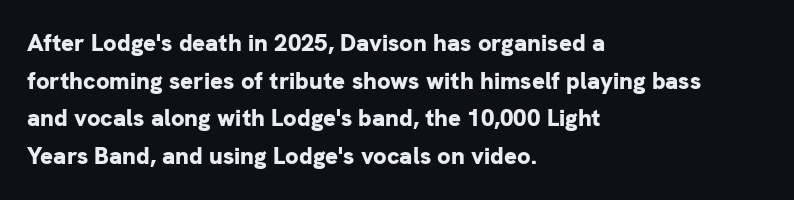
Q: Is the text bold? A: Yes.
Q: Is the text italic (slanted)? A: No, it is upright.
Q: Is the text underlined? A: No.
Q: How is the paragraph aligned? A: Left-aligned.
Q: Is the spacing between letters normal or unusually wide? A: Normal.
Q: Is the spacing between lines tight, normal or loose? A: Normal.
